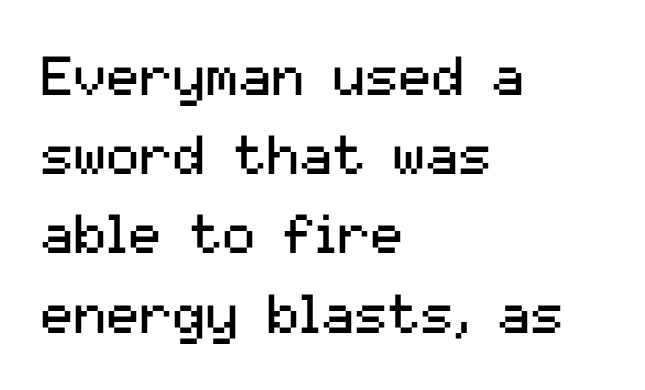
No extra tracking has been applied to these lines. Each letter keeps its own natural width here, so spacing adapts to shape. This sample keeps an unexceptional amount of space between lines. Horizontal alignment here is leftward, the default for most running prose. The face looks like a standard text weight, possibly lighter.
